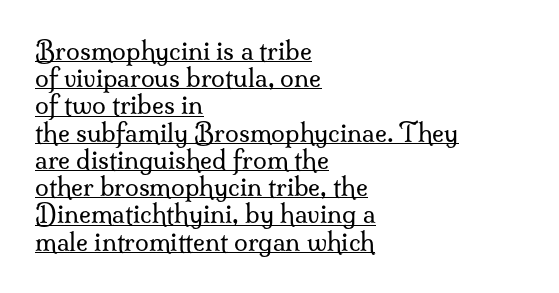
{"italic": "no", "bold": "no", "underline": "yes", "align": "left", "line_spacing": "tight", "line_spacing_ratio": 1.09, "letter_spacing": "normal", "letter_spacing_em": 0.0, "glyph_px": 25}
